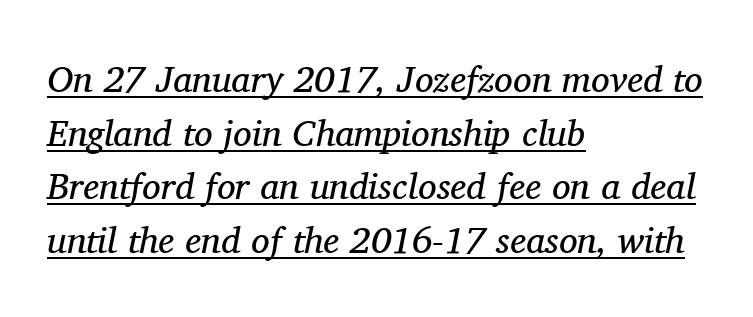
A typographer would call this underscored text. Short and long lines alike share a common starting point at left. Does the leading feel generous? No, just average. Counters stay open thanks to moderate or lighter strokes.
